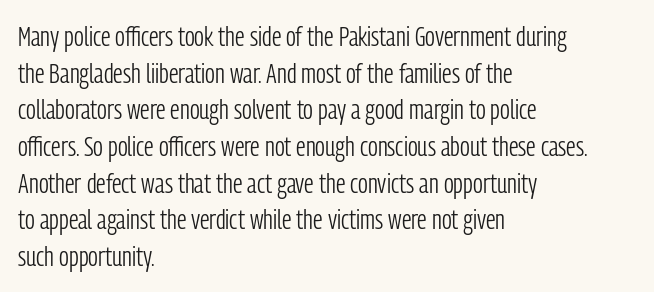
{"serif": "no", "italic": "no", "bold": "no", "weight": "light", "width": "condensed", "stroke_contrast": "low", "x_height": "medium", "monospaced": "no", "underline": "no", "align": "left", "line_spacing": "normal", "line_spacing_ratio": 1.31, "letter_spacing": "normal", "letter_spacing_em": 0.0, "glyph_px": 28}
